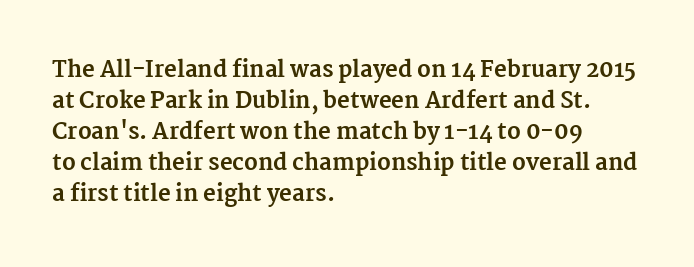
{"italic": "no", "bold": "yes", "underline": "no", "align": "left", "line_spacing": "normal", "line_spacing_ratio": 1.41, "letter_spacing": "normal", "letter_spacing_em": 0.0, "glyph_px": 22}
